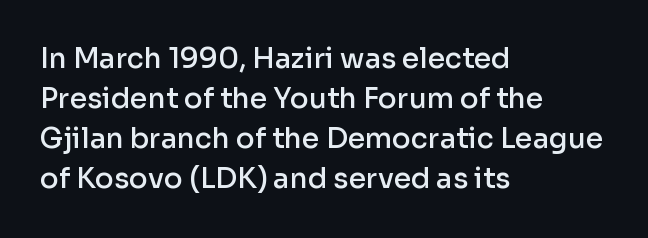
Q: Is the text bold? A: Semi-bold.
Q: Is the text italic (slanted)? A: No, it is upright.
Q: Is the typeface a serif or a sans-serif typeface? A: Sans-serif.
Q: Is the text underlined? A: No.
Q: How is the paragraph aligned? A: Left-aligned.
Q: Is the spacing between letters normal or unusually wide? A: Normal.
Q: Is the spacing between lines tight, normal or loose? A: Normal.
Q: Width (condensed, normal, or wide)? A: Normal.
Q: Stroke contrast? A: Low.
Q: x-height? A: Medium.
Q: Monospaced? A: No.
